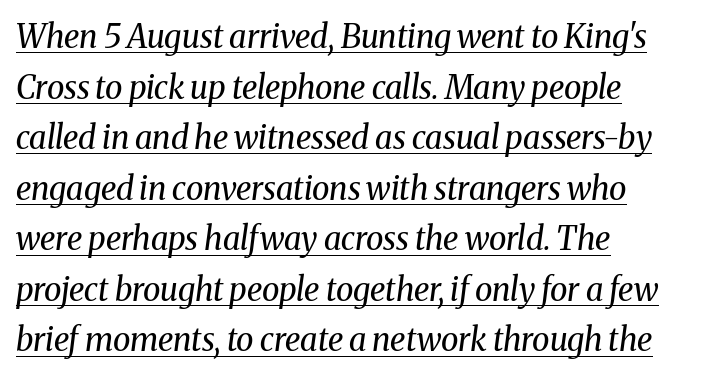
Q: Is the text bold? A: No.
Q: Is the text italic (slanted)? A: Yes, it leans right by about 8 degrees.
Q: Is the typeface a serif or a sans-serif typeface? A: Serif.
Q: Is the text underlined? A: Yes.
Q: How is the paragraph aligned? A: Left-aligned.
Q: Is the spacing between letters normal or unusually wide? A: Normal.
Q: Is the spacing between lines tight, normal or loose? A: Normal.
Q: Width (condensed, normal, or wide)? A: Normal.
Q: Stroke contrast? A: Medium.
Q: x-height? A: Medium.
Q: Monospaced? A: No.
